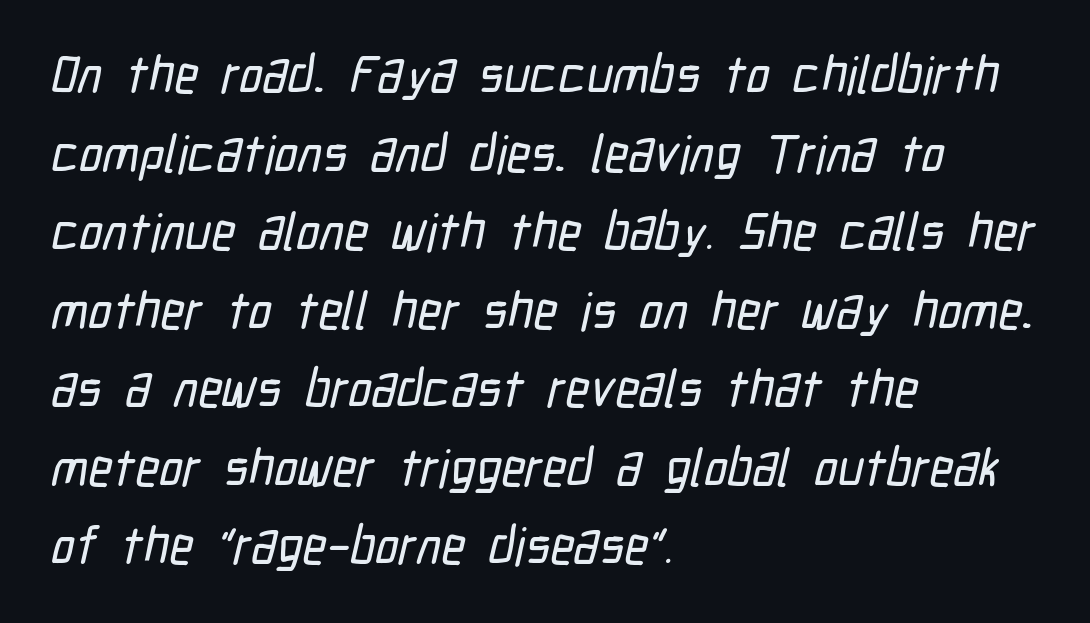
{"serif": "no", "width": "condensed", "stroke_contrast": "low", "x_height": "medium", "monospaced": "no", "underline": "no", "align": "left", "line_spacing": "normal", "line_spacing_ratio": 1.51, "letter_spacing": "normal", "letter_spacing_em": 0.0, "glyph_px": 52}
